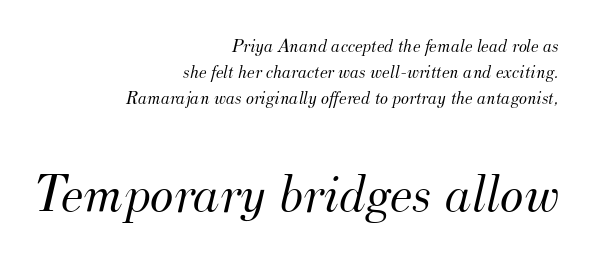
The image shows 56 px light serif type, italic (leaning right); set right-aligned, normal line spacing (1.38x), normal letter spacing, not underlined; the second (bottom) block is 2.95x larger; medium stroke contrast and a small x-height.
